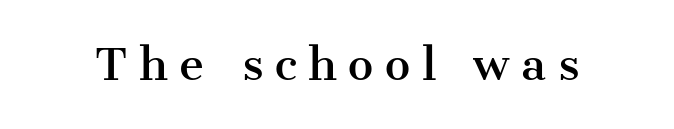
The image shows 43 px serif type, upright; set unusually wide letter spacing (+0.27 em), not underlined; medium stroke contrast and a medium x-height.
